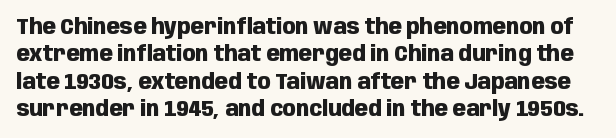
{"italic": "no", "bold": "yes", "underline": "no", "line_spacing_ratio": 1.24, "letter_spacing": "normal", "letter_spacing_em": 0.0, "glyph_px": 22}
